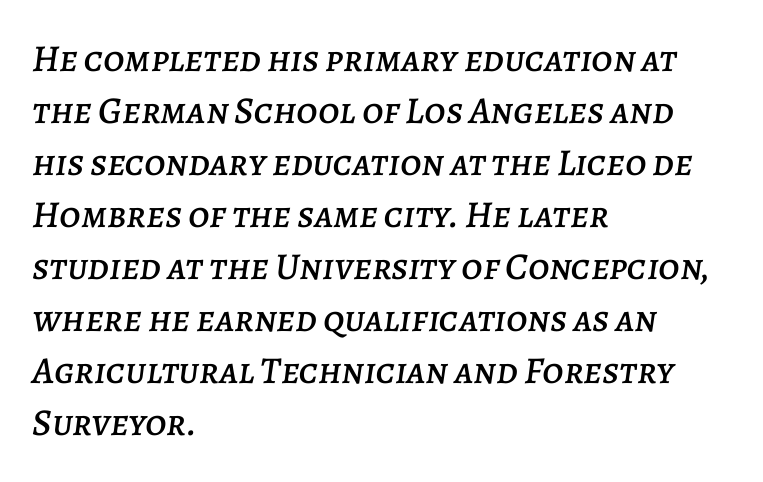
Q: Is the text italic (slanted)? A: Yes, it leans right by about 7 degrees.
Q: Is the text underlined? A: No.
Q: How is the paragraph aligned? A: Left-aligned.
Q: Is the spacing between letters normal or unusually wide? A: Normal.
Q: Is the spacing between lines tight, normal or loose? A: Normal.
Q: Width (condensed, normal, or wide)? A: Normal.
Q: Stroke contrast? A: Low.
Q: x-height? A: Large.
Q: Monospaced? A: No.
